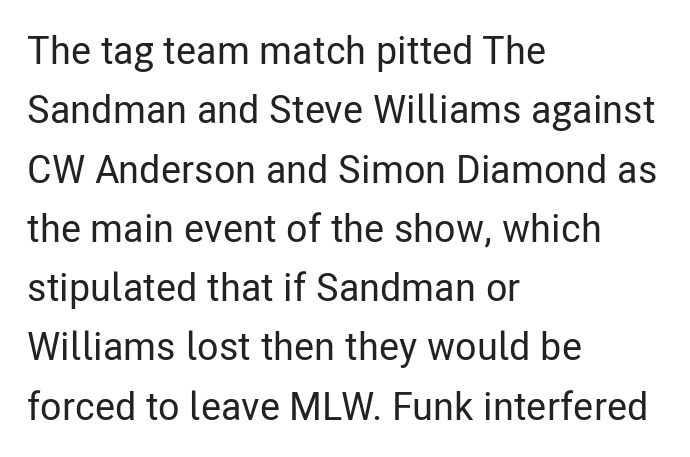
{"serif": "no", "italic": "no", "width": "condensed", "stroke_contrast": "low", "x_height": "medium", "monospaced": "no", "underline": "no", "align": "left", "line_spacing": "normal", "line_spacing_ratio": 1.52, "letter_spacing": "normal", "letter_spacing_em": 0.0, "glyph_px": 39}
